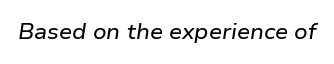
{"italic": "yes", "lean": "right", "slant_degrees": 9, "underline": "no", "letter_spacing": "normal", "letter_spacing_em": 0.0, "glyph_px": 21}
